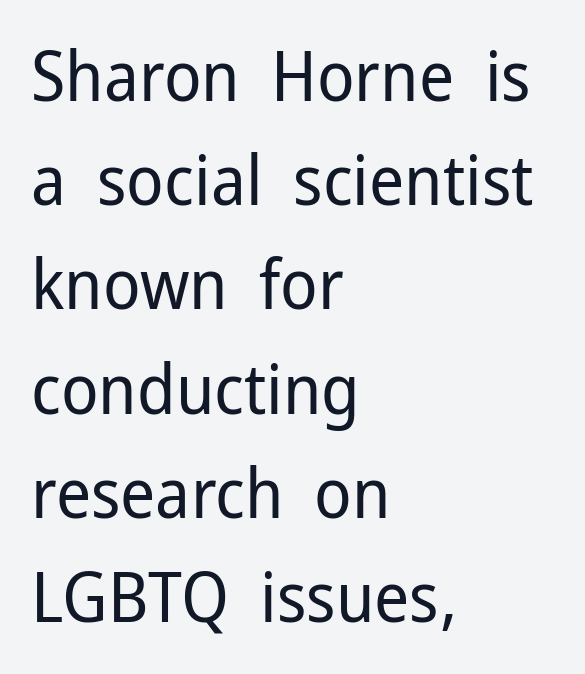
{"serif": "no", "italic": "no", "bold": "no", "weight": "regular", "width": "normal", "stroke_contrast": "low", "x_height": "medium", "monospaced": "no", "underline": "no", "align": "left", "line_spacing": "normal", "line_spacing_ratio": 1.51, "letter_spacing": "normal", "letter_spacing_em": 0.0, "glyph_px": 69}
